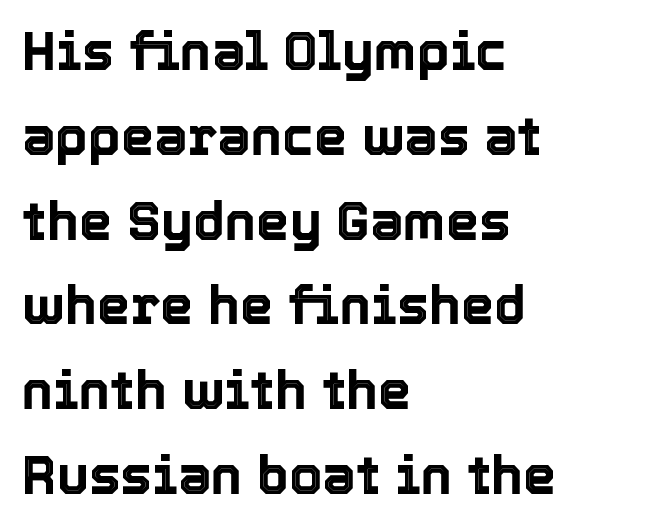
You can tell it's not italic because the verticals are truly vertical. Character widths vary here, with narrow letters taking less room than wide ones. The string is rendered with underlining switched off. Vertically, the passage feels balanced, rows spaced as you'd expect.
